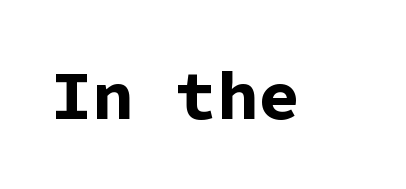
Q: Is the text bold? A: Yes.
Q: Is the text italic (slanted)? A: No, it is upright.
Q: Is the typeface a serif or a sans-serif typeface? A: Sans-serif.
Q: Is the text underlined? A: No.
Q: Is the spacing between letters normal or unusually wide? A: Normal.
Q: Width (condensed, normal, or wide)? A: Normal.
Q: Stroke contrast? A: Low.
Q: x-height? A: Medium.
Q: Monospaced? A: Yes.
